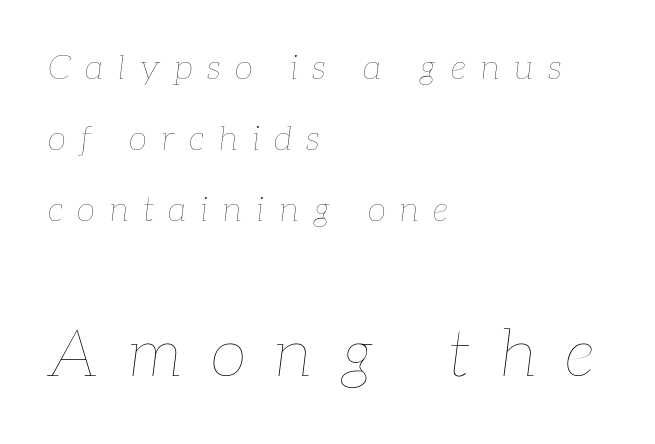
Q: Is the text bold? A: No.
Q: Is the text italic (slanted)? A: Yes, it leans right by about 7 degrees.
Q: Is the text underlined? A: No.
Q: How is the paragraph aligned? A: Left-aligned.
Q: Is the spacing between letters normal or unusually wide? A: Unusually wide.
Q: Is the spacing between lines tight, normal or loose? A: Loose.
Q: Which block of text is set in a larger size, the first (top) or the second (bottom)? A: The second (bottom) one.
Q: Width (condensed, normal, or wide)? A: Normal.
Q: Stroke contrast? A: Low.
Q: x-height? A: Medium.
Q: Monospaced? A: No.
